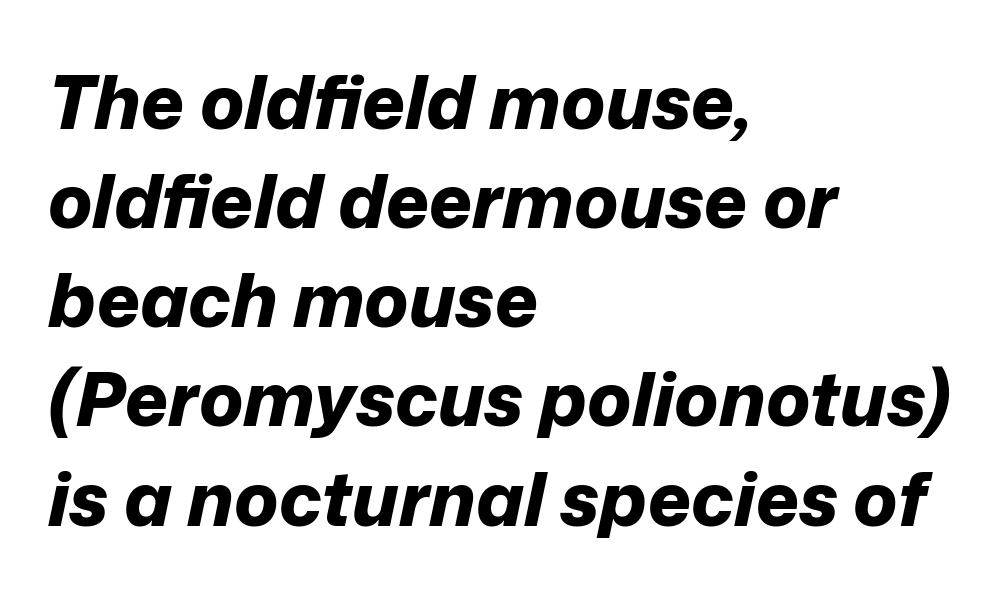
Q: Is the text bold? A: Yes.
Q: Is the text italic (slanted)? A: Yes, it leans right by about 12 degrees.
Q: Is the text underlined? A: No.
Q: How is the paragraph aligned? A: Left-aligned.
Q: Is the spacing between letters normal or unusually wide? A: Normal.
Q: Is the spacing between lines tight, normal or loose? A: Normal.
Q: Width (condensed, normal, or wide)? A: Normal.
Q: Stroke contrast? A: Low.
Q: x-height? A: Medium.
Q: Monospaced? A: No.
